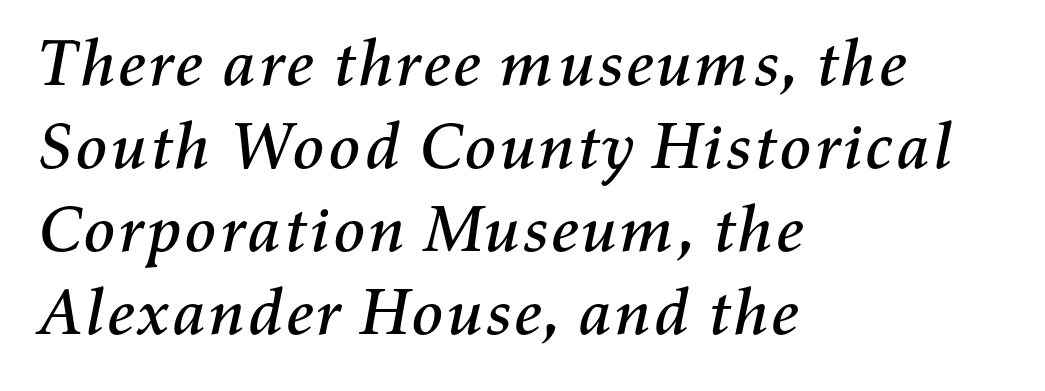
Q: Is the text italic (slanted)? A: Yes, it leans right by about 11 degrees.
Q: Is the text underlined? A: No.
Q: How is the paragraph aligned? A: Left-aligned.
Q: Is the spacing between letters normal or unusually wide? A: Normal.
Q: Is the spacing between lines tight, normal or loose? A: Normal.
Q: Width (condensed, normal, or wide)? A: Normal.
Q: Stroke contrast? A: Medium.
Q: x-height? A: Medium.
Q: Monospaced? A: No.
